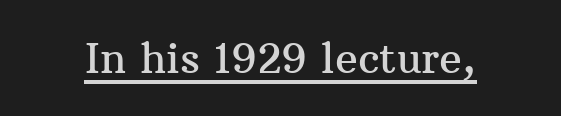
Q: Is the text italic (slanted)? A: No, it is upright.
Q: Is the typeface a serif or a sans-serif typeface? A: Serif.
Q: Is the text underlined? A: Yes.
Q: Is the spacing between letters normal or unusually wide? A: Normal.
Q: Width (condensed, normal, or wide)? A: Normal.
Q: Stroke contrast? A: Medium.
Q: x-height? A: Medium.
Q: Monospaced? A: No.
